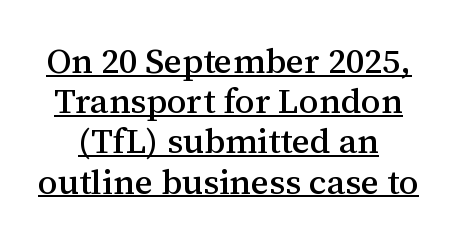
Q: Is the text italic (slanted)? A: No, it is upright.
Q: Is the typeface a serif or a sans-serif typeface? A: Serif.
Q: Is the text underlined? A: Yes.
Q: Is the spacing between letters normal or unusually wide? A: Normal.
Q: Is the spacing between lines tight, normal or loose? A: Tight.
Q: Width (condensed, normal, or wide)? A: Normal.
Q: Stroke contrast? A: Medium.
Q: x-height? A: Medium.
Q: Monospaced? A: No.
